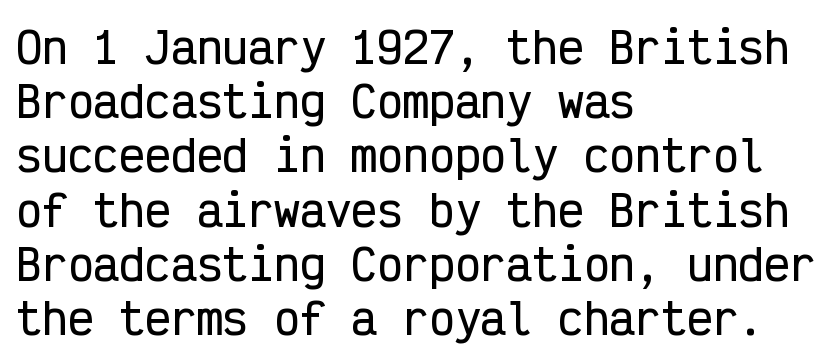
The image shows 43 px condensed sans-serif type, upright, monospaced; set left-aligned, normal line spacing (1.26x), normal letter spacing, not underlined; low stroke contrast and a medium x-height.
